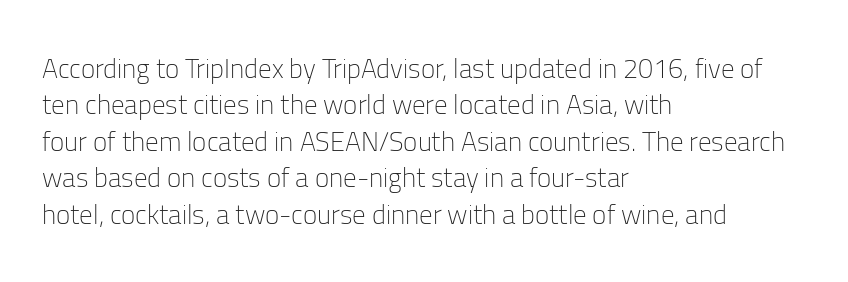
The image shows 27 px text type, upright; set left-aligned, normal line spacing (1.35x), normal letter spacing, not underlined.
